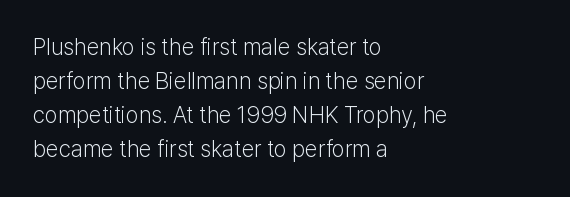
The type sits square on the baseline with zero lean. Stem width sits at or under what a default text font uses. Horizontally, the lines are justified to the leading edge only. This sample keeps an unexceptional amount of space between lines. The space beneath each line is pristine and unruled. There is no visible air inserted between adjacent glyphs.
